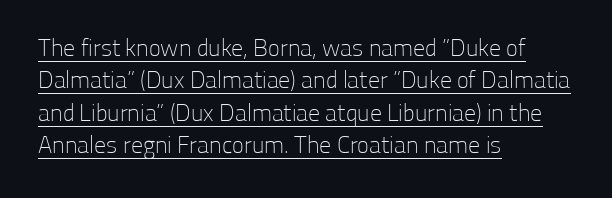
{"italic": "no", "bold": "no", "underline": "yes", "align": "left", "line_spacing": "normal", "line_spacing_ratio": 1.35, "letter_spacing": "normal", "letter_spacing_em": 0.0, "glyph_px": 24}
